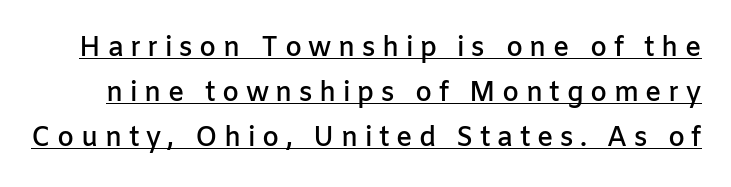
The image shows 27 px text type, upright; set normal line spacing (1.66x), unusually wide letter spacing (+0.24 em), underlined.
